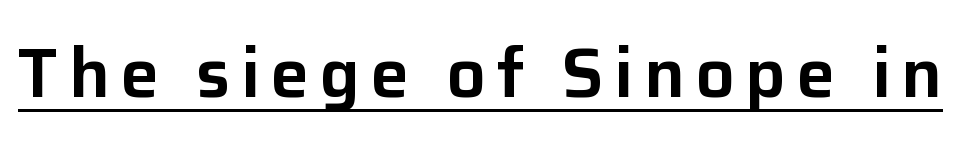
{"serif": "no", "italic": "no", "width": "normal", "stroke_contrast": "low", "x_height": "medium", "monospaced": "no", "underline": "yes", "glyph_px": 69}
